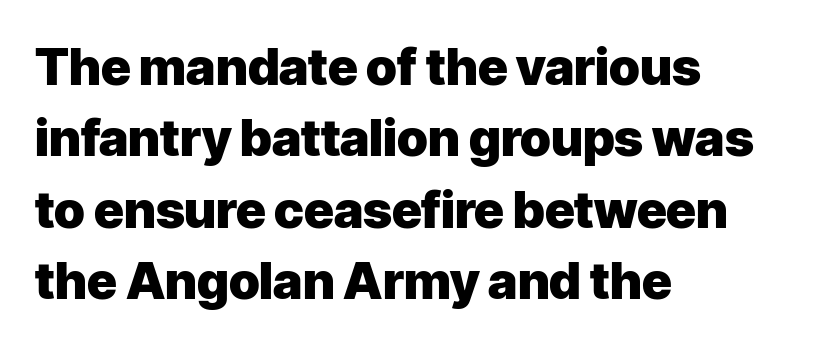
{"serif": "no", "italic": "no", "bold": "yes", "weight": "heavy", "width": "normal", "stroke_contrast": "low", "x_height": "medium", "monospaced": "no", "underline": "no", "align": "left", "line_spacing": "normal", "line_spacing_ratio": 1.4, "letter_spacing": "normal", "letter_spacing_em": 0.0, "glyph_px": 51}
